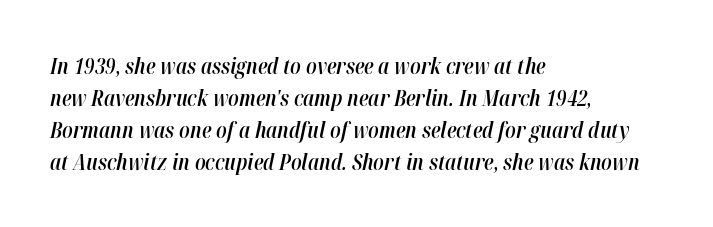
{"italic": "yes", "lean": "right", "slant_degrees": 12, "bold": "semi", "underline": "no", "align": "left", "line_spacing": "normal", "line_spacing_ratio": 1.45, "letter_spacing": "normal", "letter_spacing_em": 0.0, "glyph_px": 22}
